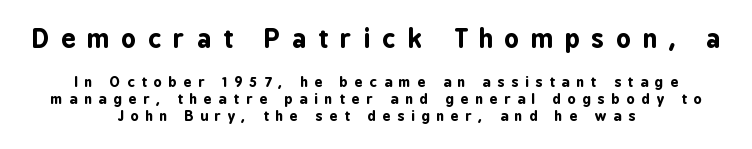
{"italic": "no", "bold": "yes", "underline": "no", "align": "center", "line_spacing_ratio": 1.21, "letter_spacing": "wide", "letter_spacing_em": 0.49, "larger_block": "first", "size_ratio": 1.79, "glyph_px": 25}
